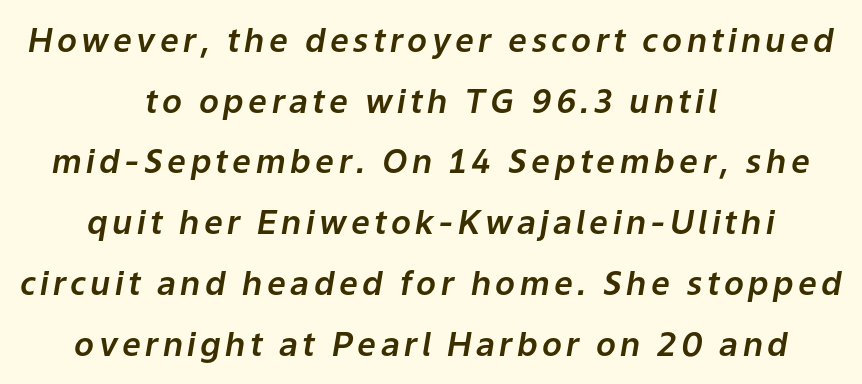
The whitespace from short lines is split evenly between both sides. The glyphs are unaccompanied by any horizontal stroke below them. Notice how the stems are inclined rather than vertical — that's the hallmark of italics. Looks like regular typesetting: each glyph gets only the width it needs.
